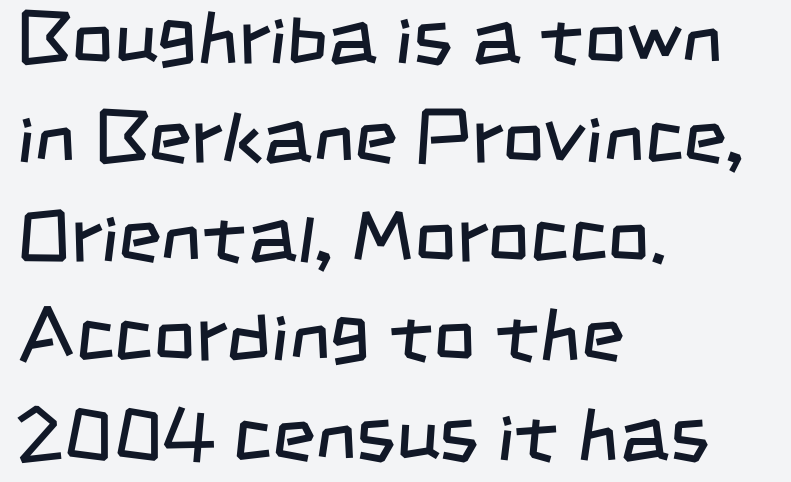
Q: Is the text bold? A: No.
Q: Is the typeface a serif or a sans-serif typeface? A: Sans-serif.
Q: Is the text underlined? A: No.
Q: How is the paragraph aligned? A: Left-aligned.
Q: Is the spacing between letters normal or unusually wide? A: Normal.
Q: Is the spacing between lines tight, normal or loose? A: Normal.
Q: Width (condensed, normal, or wide)? A: Condensed.
Q: Stroke contrast? A: Low.
Q: x-height? A: Large.
Q: Monospaced? A: No.
